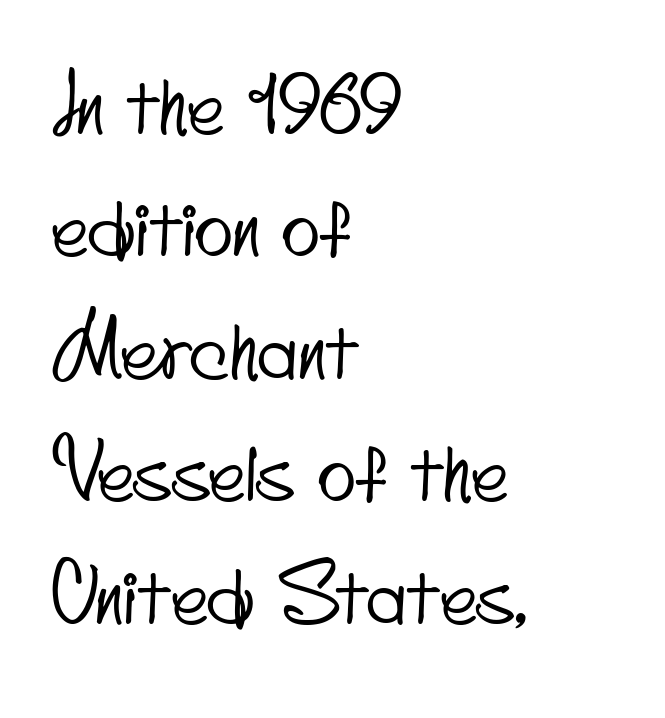
Q: Is the typeface a serif or a sans-serif typeface? A: Sans-serif.
Q: Is the text underlined? A: No.
Q: How is the paragraph aligned? A: Left-aligned.
Q: Is the spacing between letters normal or unusually wide? A: Normal.
Q: Is the spacing between lines tight, normal or loose? A: Normal.
Q: Width (condensed, normal, or wide)? A: Condensed.
Q: Stroke contrast? A: Low.
Q: x-height? A: Small.
Q: Monospaced? A: No.
